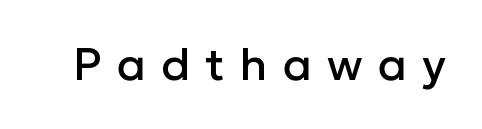
{"serif": "no", "italic": "no", "width": "normal", "stroke_contrast": "low", "x_height": "medium", "monospaced": "no", "underline": "no", "letter_spacing": "wide", "letter_spacing_em": 0.34, "glyph_px": 45}
